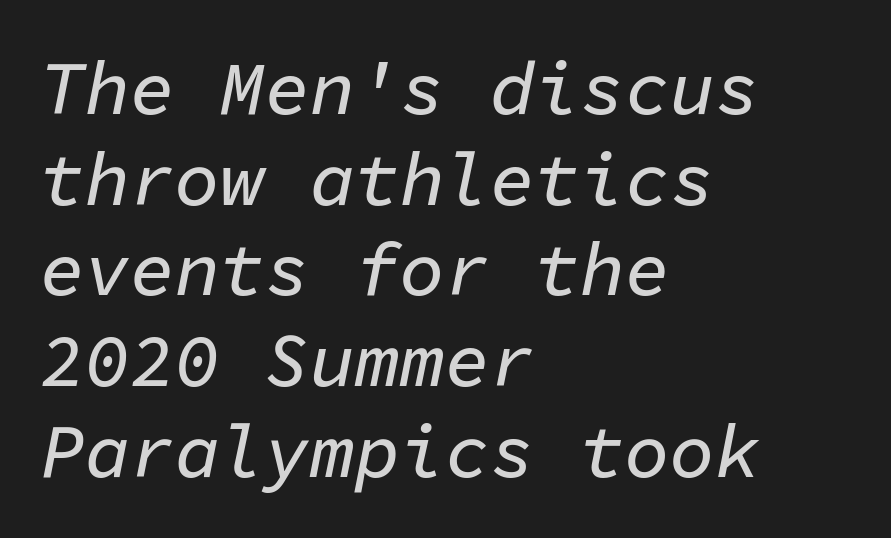
{"italic": "yes", "lean": "right", "slant_degrees": 11, "width": "normal", "stroke_contrast": "low", "x_height": "medium", "monospaced": "yes", "underline": "no", "align": "left", "line_spacing_ratio": 1.21, "letter_spacing": "normal", "letter_spacing_em": 0.0, "glyph_px": 75}
